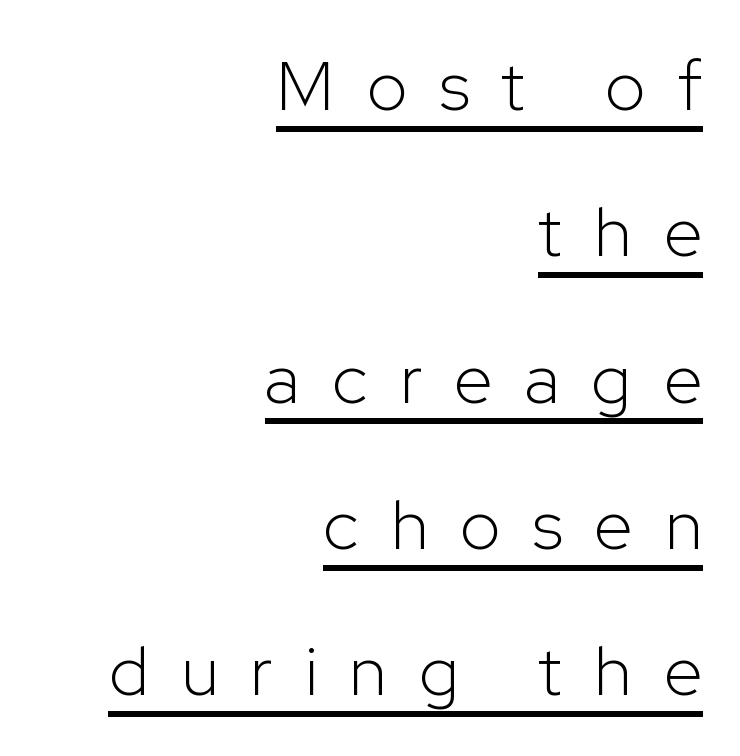
Underlining? Definitely there. You could not count columns in this text — the font is proportionally spaced. You could fit nearly another row in the gap between these rows. Nothing heavy about these letters — not bold at all. This sample uses an upright cut, with every glyph sitting square on the baseline. In terms of letterspacing, this is a distinctly airy, spread setting.
